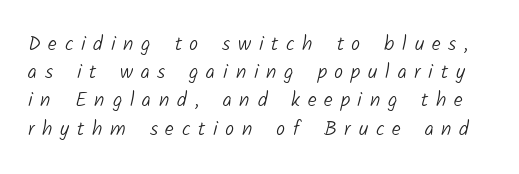
No chunkiness to these letters — they're not bold. Any mark beneath the type? The region is blank. What's the leading like? Ordinary, nothing unusual. The type is letterspaced generously, with wide tracking.
